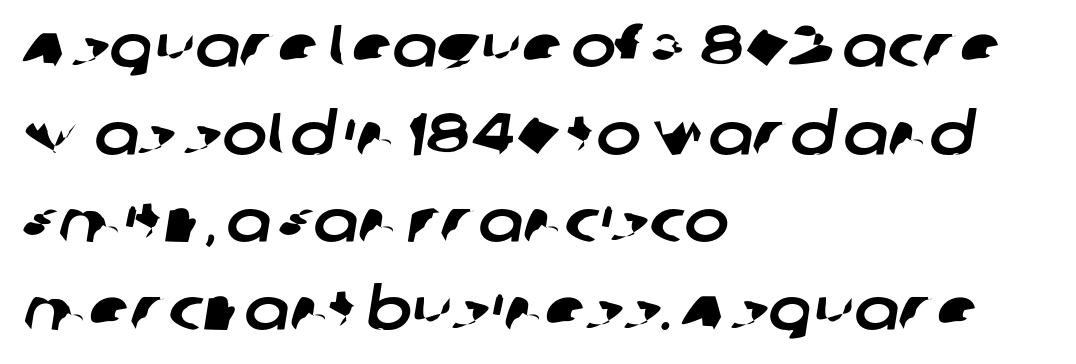
The image shows 60 px sans-serif type; set left-aligned, normal line spacing (1.46x), normal letter spacing, not underlined; low stroke contrast and a large x-height.
